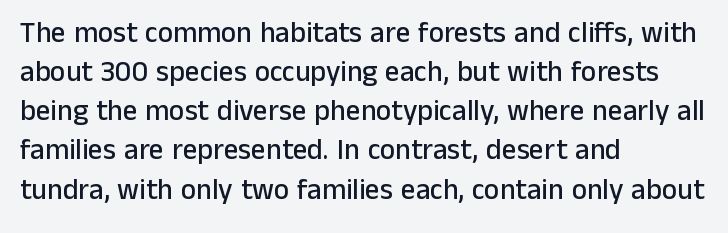
{"serif": "no", "italic": "no", "width": "normal", "stroke_contrast": "low", "x_height": "medium", "monospaced": "no", "underline": "no", "align": "left", "line_spacing": "normal", "line_spacing_ratio": 1.35, "letter_spacing": "normal", "letter_spacing_em": 0.0, "glyph_px": 29}
